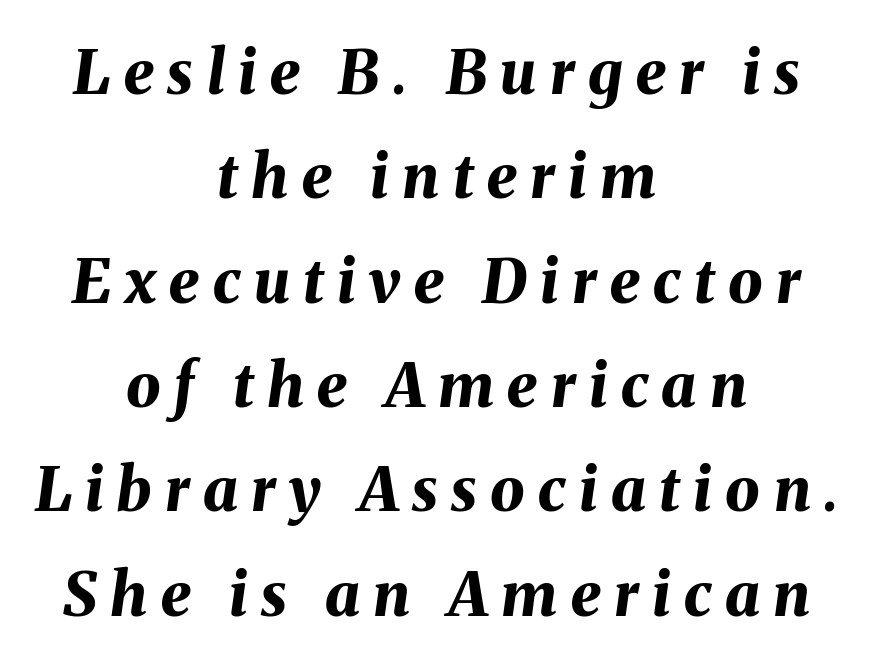
{"italic": "yes", "lean": "right", "slant_degrees": 8, "bold": "yes", "weight": "bold", "width": "normal", "stroke_contrast": "medium", "x_height": "medium", "monospaced": "no", "underline": "no", "align": "center", "line_spacing_ratio": 1.71, "letter_spacing": "wide", "letter_spacing_em": 0.22, "glyph_px": 61}
